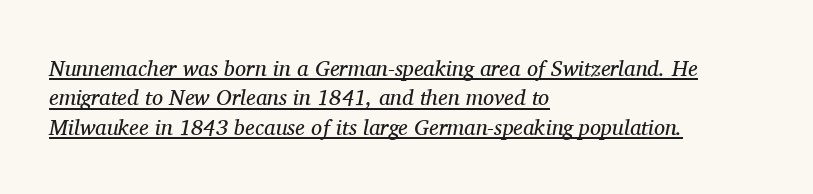
{"italic": "yes", "lean": "right", "slant_degrees": 11, "bold": "no", "underline": "yes", "align": "left", "line_spacing": "normal", "line_spacing_ratio": 1.33, "letter_spacing": "normal", "letter_spacing_em": 0.0, "glyph_px": 22}
